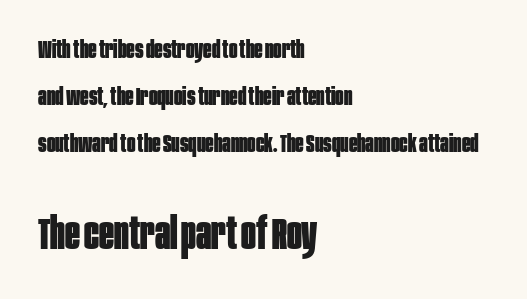
The image shows 44 px bold, condensed sans-serif type, upright; set left-aligned, line spacing 1.88x, normal letter spacing, not underlined; the second (bottom) block is 1.76x larger; low stroke contrast and a large x-height.
